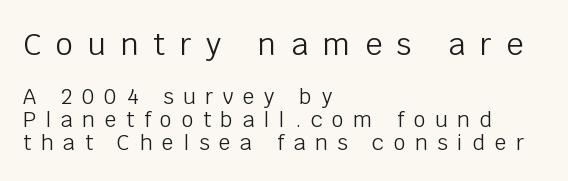
The image shows 31 px light sans-serif type, upright; set left-aligned, tight line spacing (1.1x), unusually wide letter spacing (+0.46 em), not underlined; the first (top) block is 1.48x larger; low stroke contrast and a large x-height.
